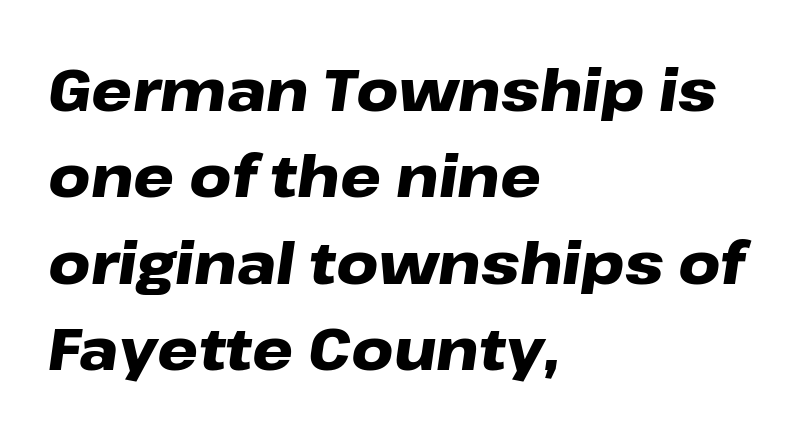
The image shows 58 px heavy, wide type, italic (leaning right); set left-aligned, normal line spacing (1.49x), normal letter spacing, not underlined; low stroke contrast and a medium x-height.
